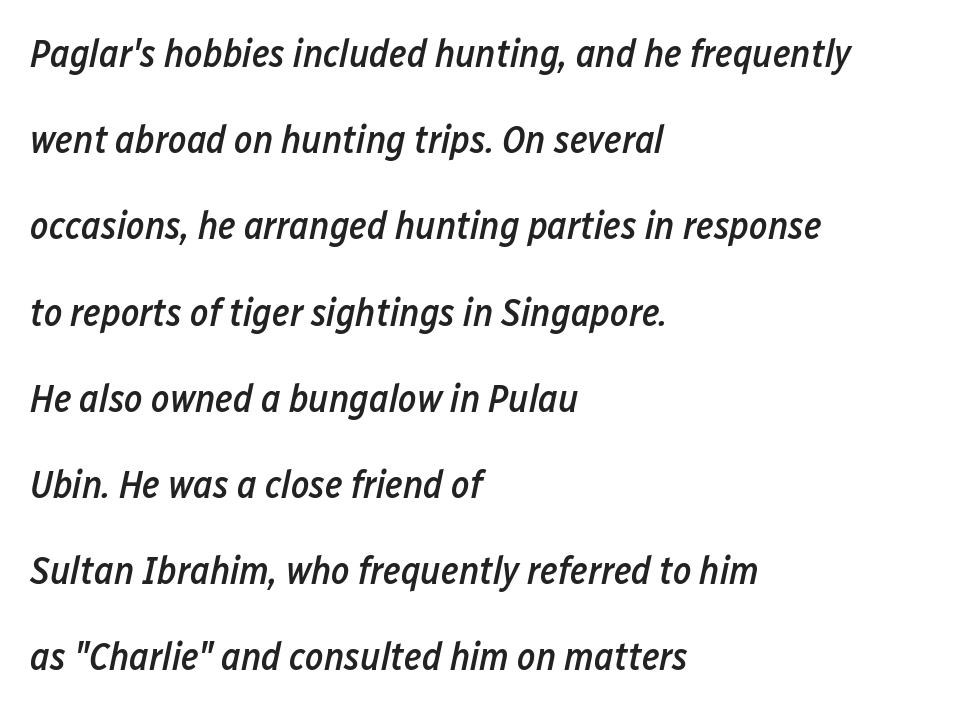
Style check: oblique. These words are printed semibold, heavier than regular yet not bold. These lines stack with their left ends in a neat column. The letters advance in unequal steps, a hallmark of proportional type. Whoever set this chose breathing room over compactness in the vertical rhythm.
